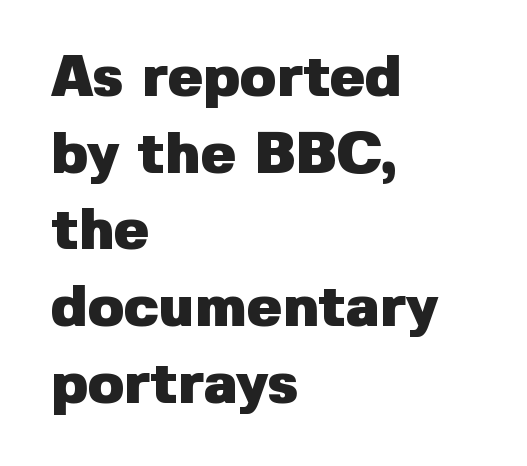
Q: Is the text bold? A: Yes.
Q: Is the text italic (slanted)? A: No, it is upright.
Q: Is the typeface a serif or a sans-serif typeface? A: Sans-serif.
Q: Is the text underlined? A: No.
Q: How is the paragraph aligned? A: Left-aligned.
Q: Is the spacing between letters normal or unusually wide? A: Normal.
Q: Is the spacing between lines tight, normal or loose? A: Normal.
Q: Width (condensed, normal, or wide)? A: Normal.
Q: Stroke contrast? A: Low.
Q: x-height? A: Medium.
Q: Monospaced? A: No.
